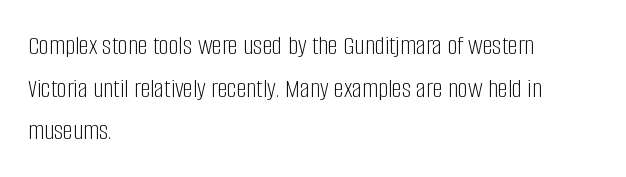
The image shows 28 px light, condensed sans-serif type, upright; set left-aligned, normal line spacing (1.52x), normal letter spacing, not underlined; low stroke contrast and a large x-height.
